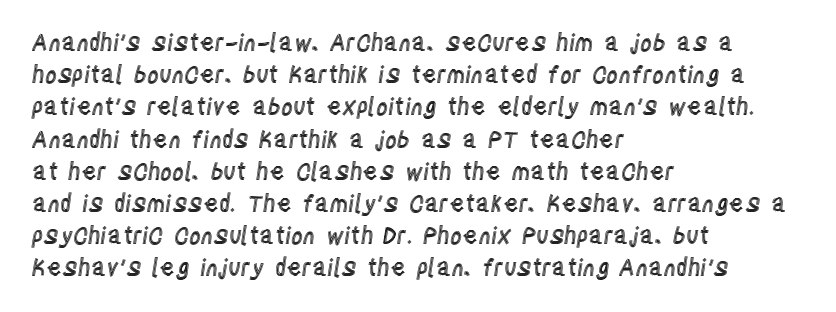
Q: Is the text italic (slanted)? A: Yes.
Q: Is the text underlined? A: No.
Q: How is the paragraph aligned? A: Left-aligned.
Q: Is the spacing between letters normal or unusually wide? A: Normal.
Q: Is the spacing between lines tight, normal or loose? A: Normal.
